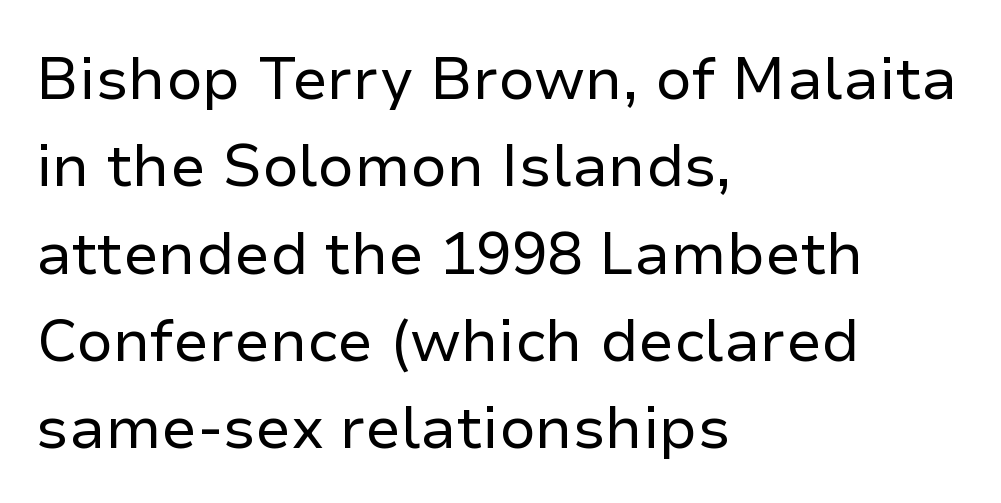
Q: Is the text bold? A: No.
Q: Is the text italic (slanted)? A: No, it is upright.
Q: Is the typeface a serif or a sans-serif typeface? A: Sans-serif.
Q: Is the text underlined? A: No.
Q: How is the paragraph aligned? A: Left-aligned.
Q: Is the spacing between letters normal or unusually wide? A: Normal.
Q: Is the spacing between lines tight, normal or loose? A: Normal.
Q: Width (condensed, normal, or wide)? A: Normal.
Q: Stroke contrast? A: Low.
Q: x-height? A: Medium.
Q: Monospaced? A: No.
